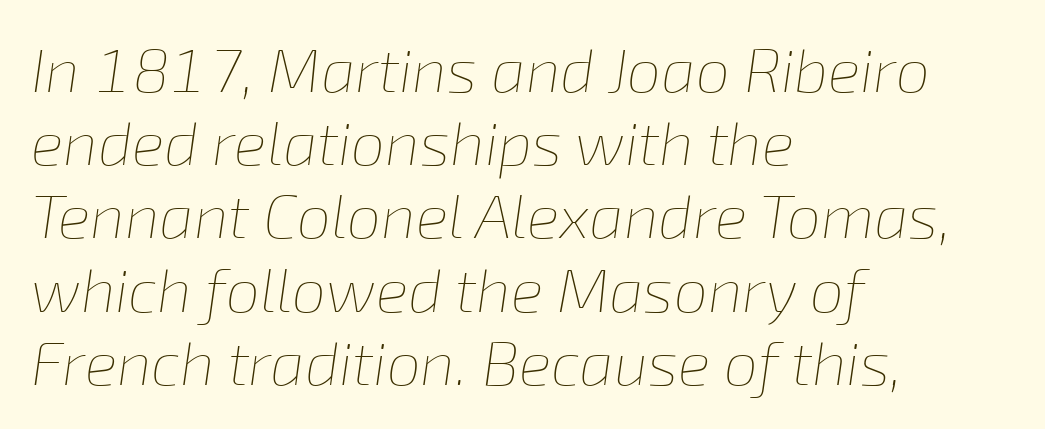
You could not count columns in this text — the font is proportionally spaced. Tall strokes in this sample are angled rather than plumb. Vertical stems look standard width or narrower in stroke. These lines are set flush left with a ragged right edge.
